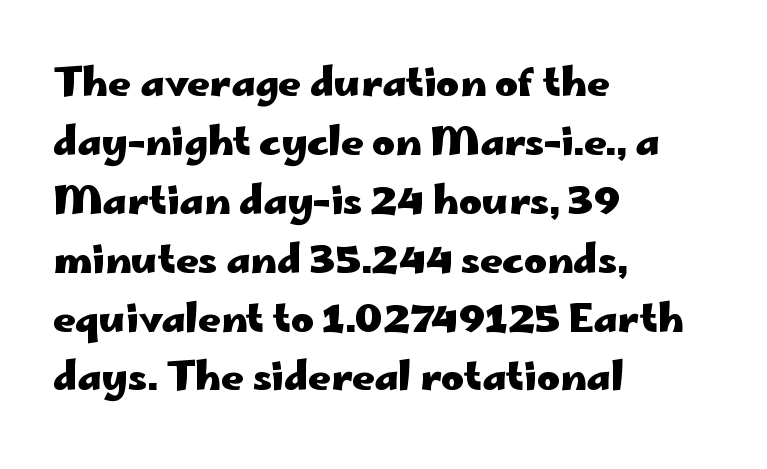
In terms of weight, the rendering is a true, heavy bold. Check where the strokes stop: nothing finishes them off — pure sans. Summary of vertical rhythm: regular, with standard interline spacing. The rendering uses natural spacing where letterforms have individual widths. The lettering stays uniformly vertical, giving the passage a roman look.
